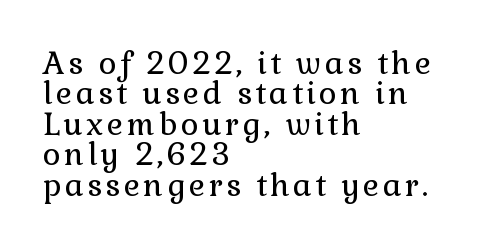
Q: Is the text bold? A: No.
Q: Is the text italic (slanted)? A: No, it is upright.
Q: Is the typeface a serif or a sans-serif typeface? A: Serif.
Q: Is the text underlined? A: No.
Q: How is the paragraph aligned? A: Left-aligned.
Q: Is the spacing between lines tight, normal or loose? A: Tight.
Q: Width (condensed, normal, or wide)? A: Normal.
Q: x-height? A: Medium.
Q: Monospaced? A: No.
